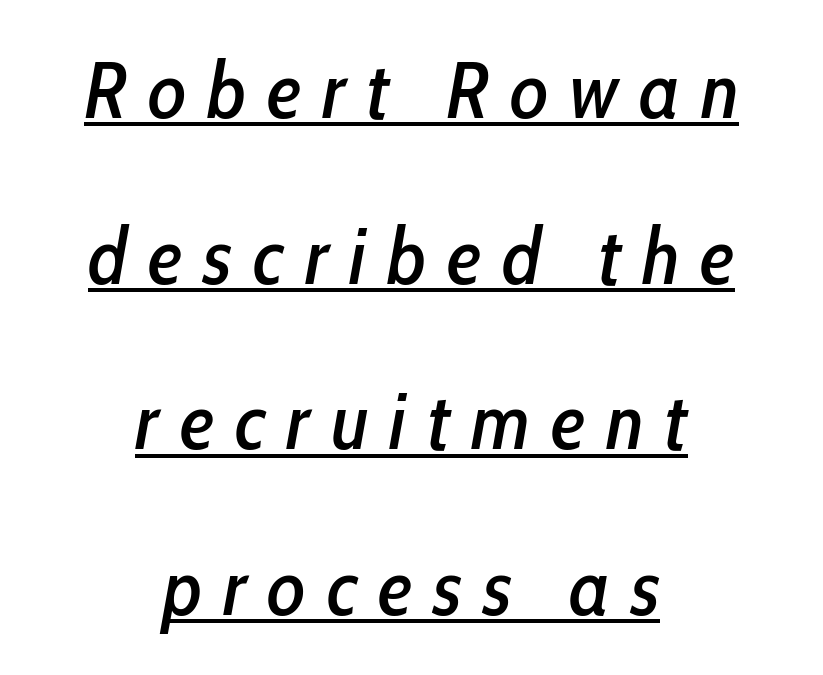
Q: Is the text italic (slanted)? A: Yes, it leans right by about 10 degrees.
Q: Is the text underlined? A: Yes.
Q: How is the paragraph aligned? A: Centered.
Q: Is the spacing between letters normal or unusually wide? A: Unusually wide.
Q: Is the spacing between lines tight, normal or loose? A: Loose.
Q: Width (condensed, normal, or wide)? A: Condensed.
Q: Stroke contrast? A: Low.
Q: x-height? A: Medium.
Q: Monospaced? A: No.
